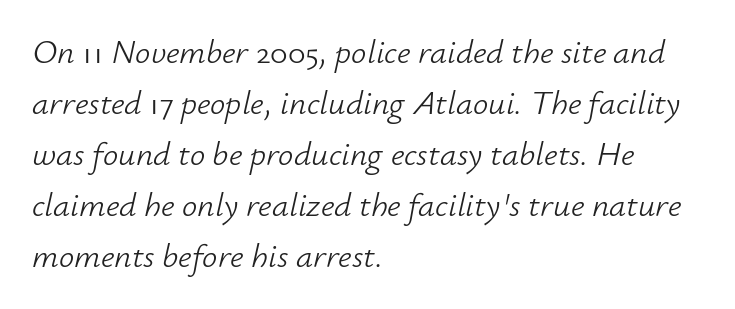
{"italic": "yes", "lean": "right", "slant_degrees": 12, "bold": "no", "weight": "light", "width": "normal", "stroke_contrast": "low", "x_height": "small", "monospaced": "no", "underline": "no", "align": "left", "line_spacing": "normal", "line_spacing_ratio": 1.5, "letter_spacing": "normal", "letter_spacing_em": 0.0, "glyph_px": 34}
